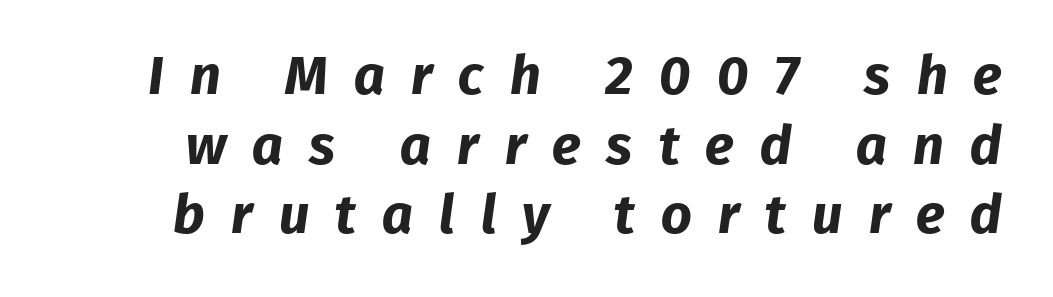
Just letters on the line, the space beneath them empty. Observe the wide spacing: letters keep a clear distance from each other. Bold? Absolutely — the strokes are thick and heavy. This sample has the flowing, uneven cadence of proportional lettering. Nope, no serifs anywhere on these letters.
